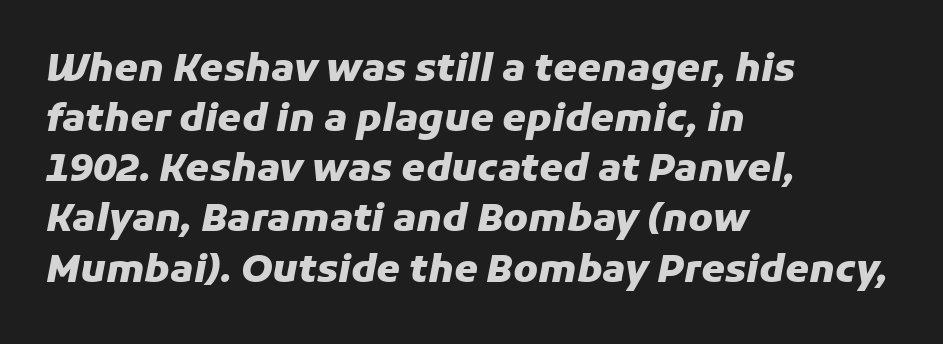
{"italic": "yes", "lean": "right", "slant_degrees": 11, "bold": "yes", "weight": "heavy", "width": "normal", "stroke_contrast": "low", "x_height": "medium", "monospaced": "no", "underline": "no", "align": "left", "line_spacing": "normal", "line_spacing_ratio": 1.32, "letter_spacing": "normal", "letter_spacing_em": 0.0, "glyph_px": 38}
